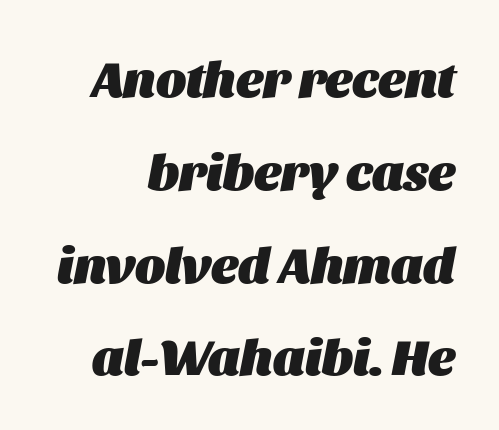
Strokes here are thick enough to call this a true bold. The face used here is proportionally spaced, like ordinary book or web type. The rendering applies a slant to the glyphs. Descenders hang freely into open space. Spacing between characters is what you'd get straight out of the box.
